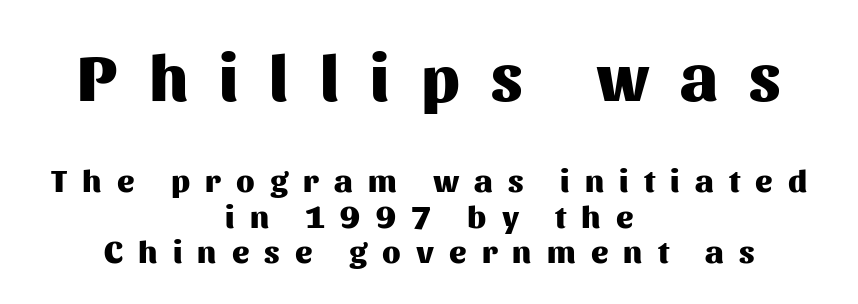
{"serif": "no", "italic": "no", "bold": "yes", "weight": "heavy", "width": "normal", "stroke_contrast": "medium", "x_height": "medium", "monospaced": "no", "underline": "no", "align": "center", "line_spacing": "tight", "line_spacing_ratio": 1.12, "letter_spacing": "wide", "letter_spacing_em": 0.48, "larger_block": "first", "size_ratio": 2.03, "glyph_px": 65}
